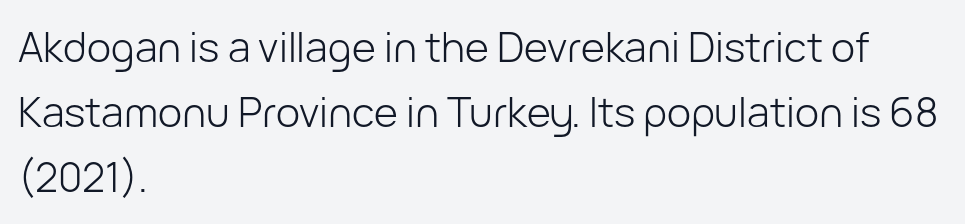
Q: Is the text bold? A: No.
Q: Is the text italic (slanted)? A: No, it is upright.
Q: Is the typeface a serif or a sans-serif typeface? A: Sans-serif.
Q: Is the text underlined? A: No.
Q: How is the paragraph aligned? A: Left-aligned.
Q: Is the spacing between letters normal or unusually wide? A: Normal.
Q: Is the spacing between lines tight, normal or loose? A: Normal.
Q: Width (condensed, normal, or wide)? A: Normal.
Q: Stroke contrast? A: Low.
Q: x-height? A: Medium.
Q: Monospaced? A: No.
